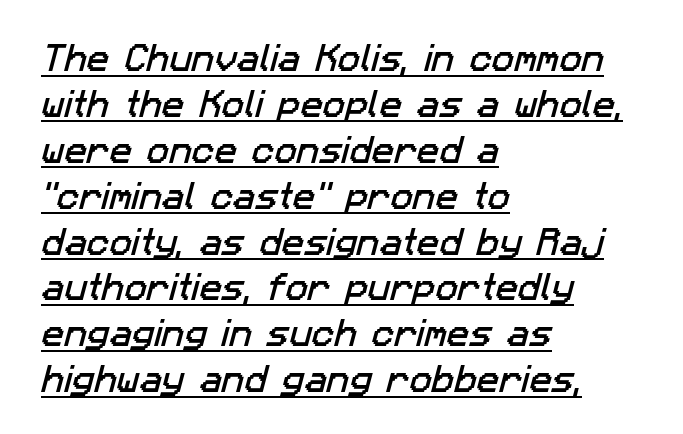
{"serif": "no", "width": "normal", "stroke_contrast": "low", "x_height": "medium", "monospaced": "no", "underline": "yes", "align": "left", "line_spacing": "normal", "line_spacing_ratio": 1.53, "letter_spacing": "normal", "letter_spacing_em": 0.0, "glyph_px": 30}
